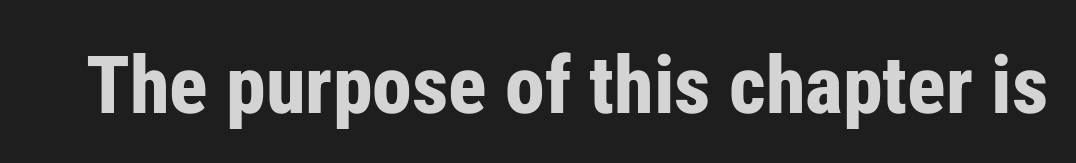
Q: Is the text bold? A: Yes.
Q: Is the text italic (slanted)? A: No, it is upright.
Q: Is the typeface a serif or a sans-serif typeface? A: Sans-serif.
Q: Is the text underlined? A: No.
Q: Is the spacing between letters normal or unusually wide? A: Normal.
Q: Width (condensed, normal, or wide)? A: Condensed.
Q: Stroke contrast? A: Low.
Q: x-height? A: Medium.
Q: Monospaced? A: No.
